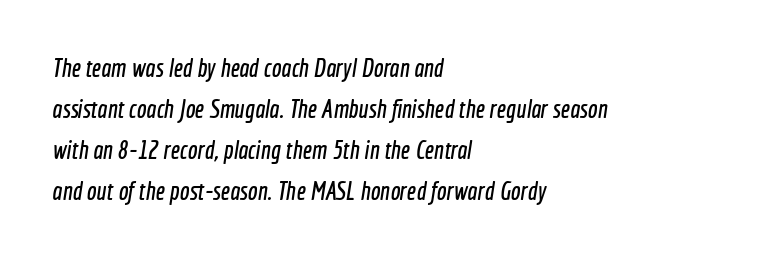
The image shows 26 px text type; set left-aligned, normal line spacing (1.58x), normal letter spacing, not underlined.
